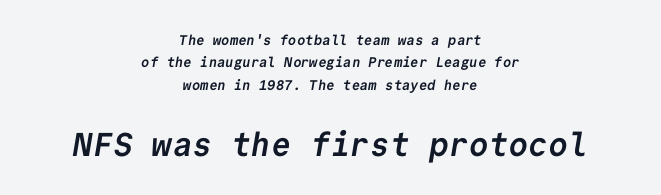
This sample keeps an unexceptional amount of space between lines. Students, this is bold: see how much ink each stroke carries. The words here are not underlined. Note the uniform advance width — an 'i' takes as much space as an 'm'. Grotesque or geometric, the face here clearly has no serifs.
